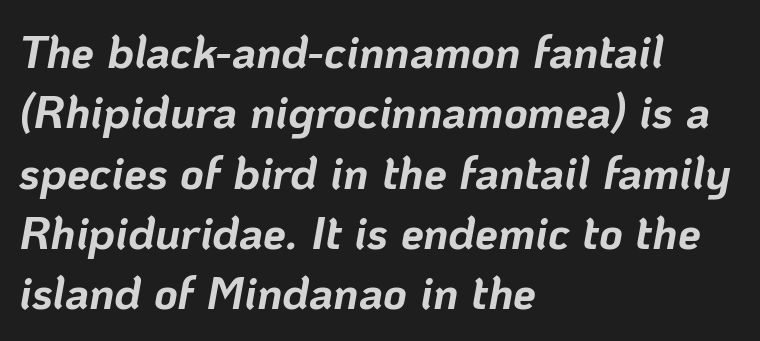
The image shows 46 px bold type, italic (leaning right); set left-aligned, normal line spacing (1.31x), normal letter spacing, not underlined; low stroke contrast and a medium x-height.
